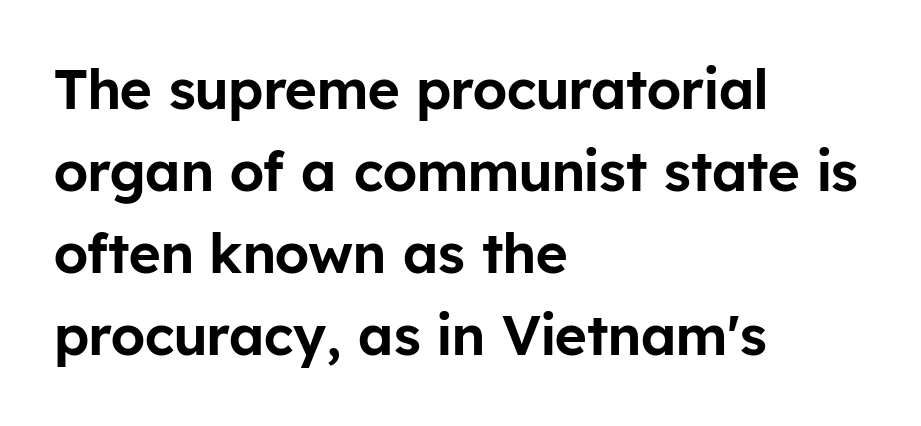
Q: Is the text italic (slanted)? A: No, it is upright.
Q: Is the typeface a serif or a sans-serif typeface? A: Sans-serif.
Q: Is the text underlined? A: No.
Q: How is the paragraph aligned? A: Left-aligned.
Q: Is the spacing between letters normal or unusually wide? A: Normal.
Q: Is the spacing between lines tight, normal or loose? A: Normal.
Q: Width (condensed, normal, or wide)? A: Normal.
Q: Stroke contrast? A: Low.
Q: x-height? A: Medium.
Q: Monospaced? A: No.
